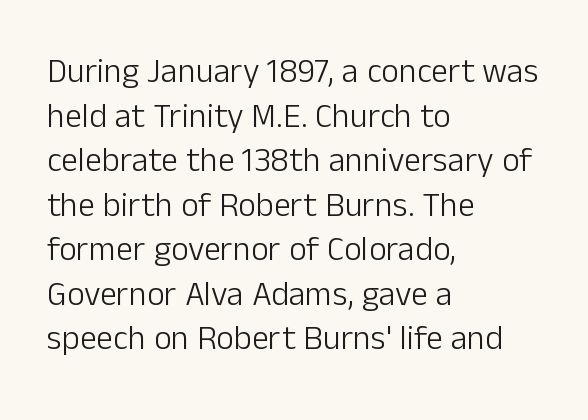
The image shows 34 px light sans-serif type, upright; set left-aligned, normal line spacing (1.31x), normal letter spacing, not underlined; low stroke contrast and a medium x-height.
